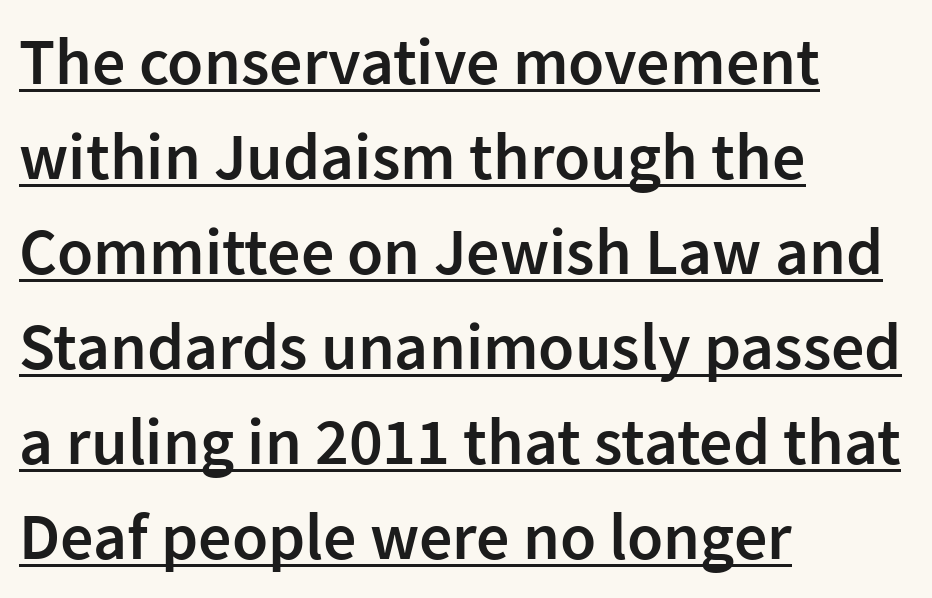
Q: Is the text bold? A: Semi-bold.
Q: Is the text italic (slanted)? A: No, it is upright.
Q: Is the typeface a serif or a sans-serif typeface? A: Sans-serif.
Q: Is the text underlined? A: Yes.
Q: How is the paragraph aligned? A: Left-aligned.
Q: Is the spacing between letters normal or unusually wide? A: Normal.
Q: Is the spacing between lines tight, normal or loose? A: Normal.
Q: Width (condensed, normal, or wide)? A: Normal.
Q: Stroke contrast? A: Low.
Q: x-height? A: Medium.
Q: Monospaced? A: No.
